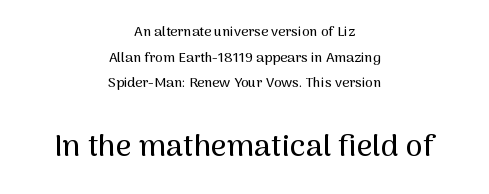
{"serif": "no", "italic": "no", "width": "normal", "stroke_contrast": "medium", "x_height": "medium", "monospaced": "no", "underline": "no", "align": "center", "line_spacing_ratio": 1.83, "letter_spacing": "normal", "letter_spacing_em": 0.0, "larger_block": "second", "size_ratio": 2.21, "glyph_px": 31}
